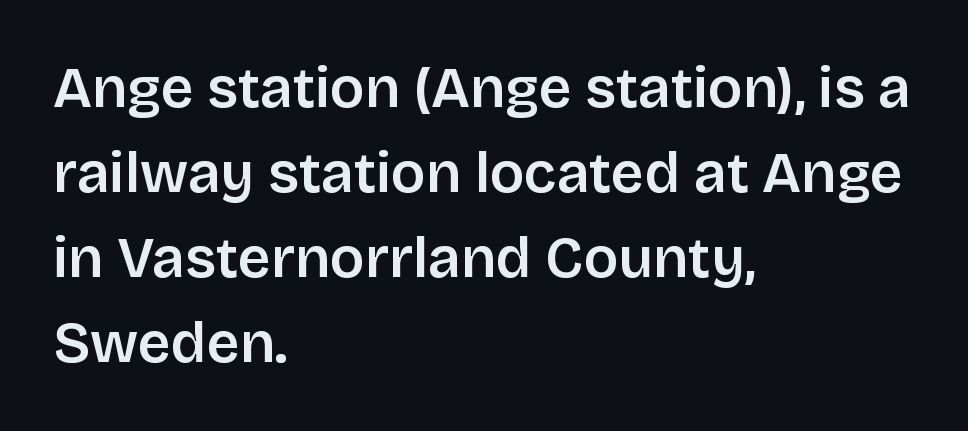
Characters remain perfectly vertical along every line. I'd call this a sans setting — the letters go barefoot. Standard letterfit; no display-style spreading of the glyphs. Check under the words: just untouched page. Where is the straight margin? On the left.
